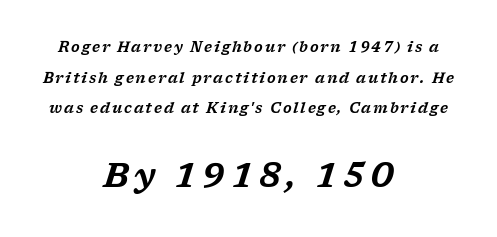
The image shows 34 px wide serif type, italic (leaning right); set centered, loose line spacing (2.19x), not underlined; the second (bottom) block is 2.43x larger; low stroke contrast and a medium x-height.
